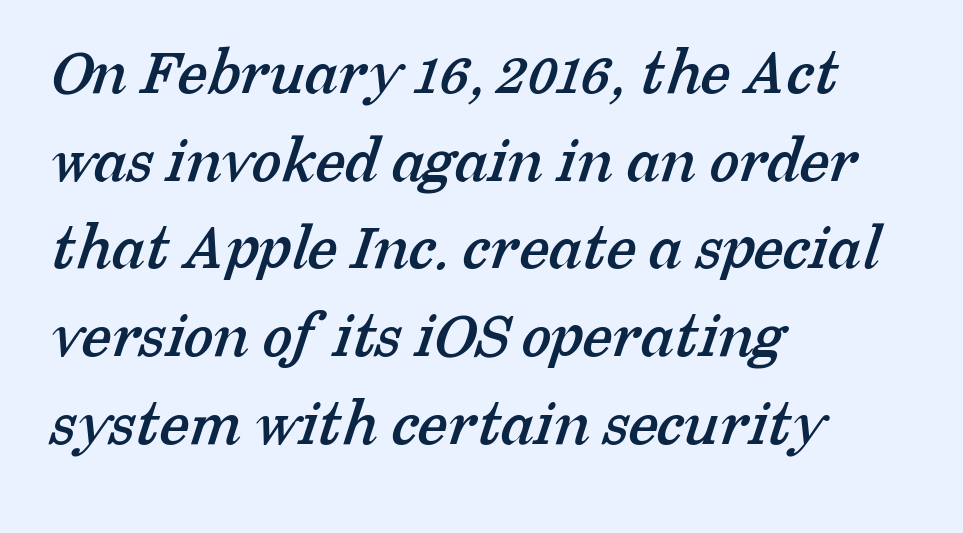
{"serif": "yes", "width": "normal", "stroke_contrast": "low", "x_height": "medium", "monospaced": "no", "underline": "no", "align": "left", "line_spacing": "normal", "line_spacing_ratio": 1.29, "letter_spacing": "normal", "letter_spacing_em": 0.0, "glyph_px": 68}
